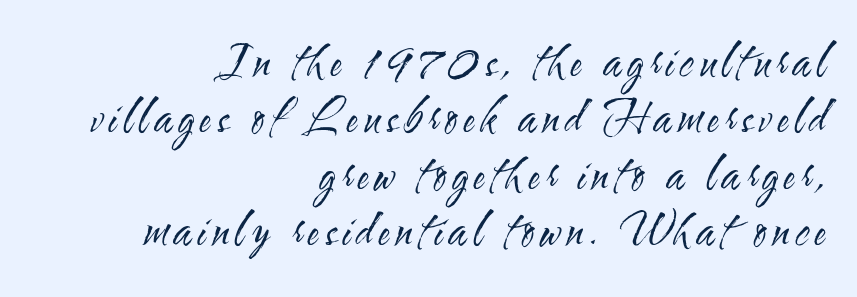
{"serif": "no", "bold": "no", "weight": "regular", "width": "condensed", "stroke_contrast": "medium", "x_height": "small", "monospaced": "no", "underline": "no", "align": "right", "line_spacing": "normal", "line_spacing_ratio": 1.28, "glyph_px": 44}
